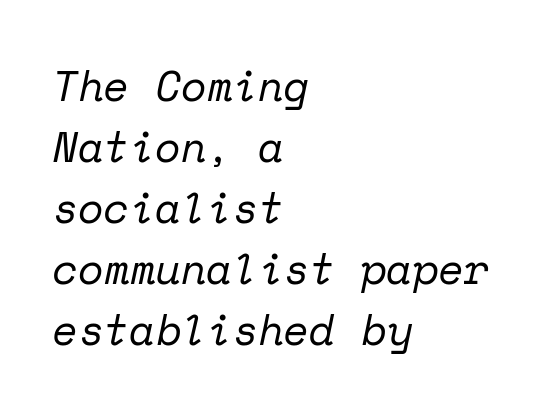
Between one letter and the next there's only the usual sliver of space. The passage is arranged the way most books set body copy — flush left. Letterform terminals end in serifs throughout the passage. The line-height multiplier appears to be the usual default.
